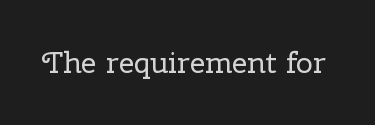
Ink coverage per letter is moderate at most. Clear beneath every line of the passage. Serifs: yes, visible at the terminals of the letterforms. The passage shown has conventional tracking throughout. Designer's note — italics off, roman on.
